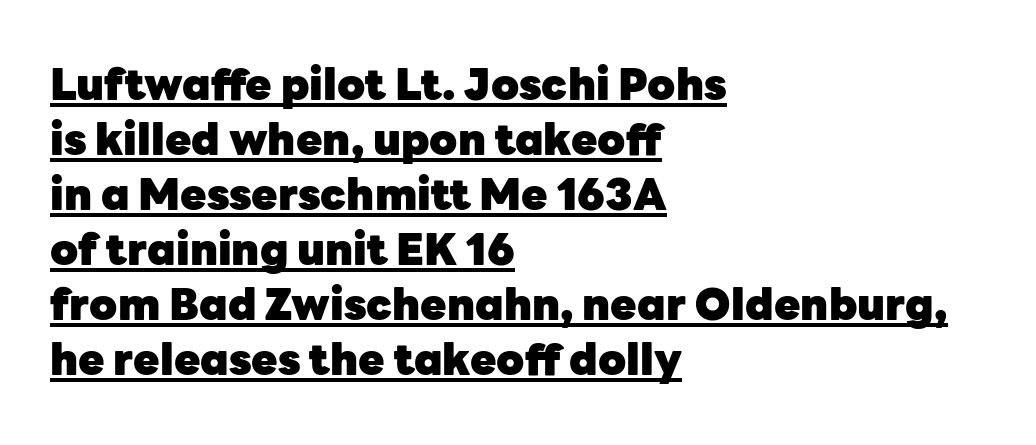
Q: Is the text bold? A: Yes.
Q: Is the text italic (slanted)? A: No, it is upright.
Q: Is the typeface a serif or a sans-serif typeface? A: Sans-serif.
Q: Is the text underlined? A: Yes.
Q: How is the paragraph aligned? A: Left-aligned.
Q: Is the spacing between letters normal or unusually wide? A: Normal.
Q: Is the spacing between lines tight, normal or loose? A: Normal.
Q: Width (condensed, normal, or wide)? A: Normal.
Q: Stroke contrast? A: Low.
Q: x-height? A: Medium.
Q: Monospaced? A: No.
